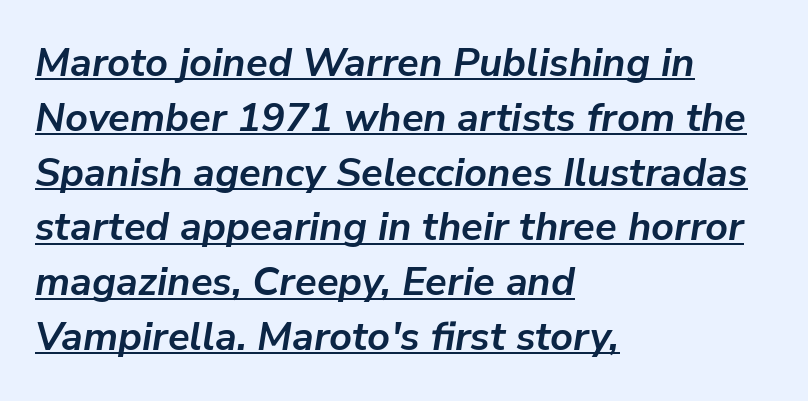
Q: Is the text bold? A: Yes.
Q: Is the text italic (slanted)? A: Yes, it leans right by about 9 degrees.
Q: Is the text underlined? A: Yes.
Q: How is the paragraph aligned? A: Left-aligned.
Q: Is the spacing between letters normal or unusually wide? A: Normal.
Q: Is the spacing between lines tight, normal or loose? A: Normal.
Q: Width (condensed, normal, or wide)? A: Normal.
Q: Stroke contrast? A: Low.
Q: x-height? A: Medium.
Q: Monospaced? A: No.
